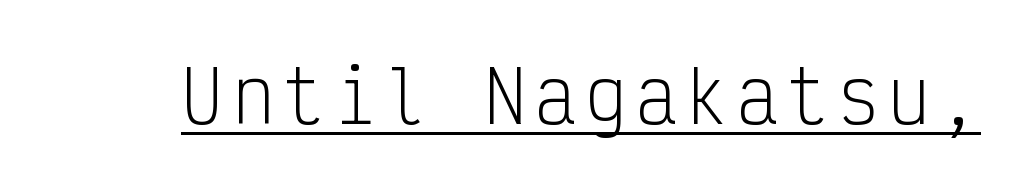
The image shows 71 px light, condensed sans-serif type, upright, monospaced; set underlined; low stroke contrast and a medium x-height.
